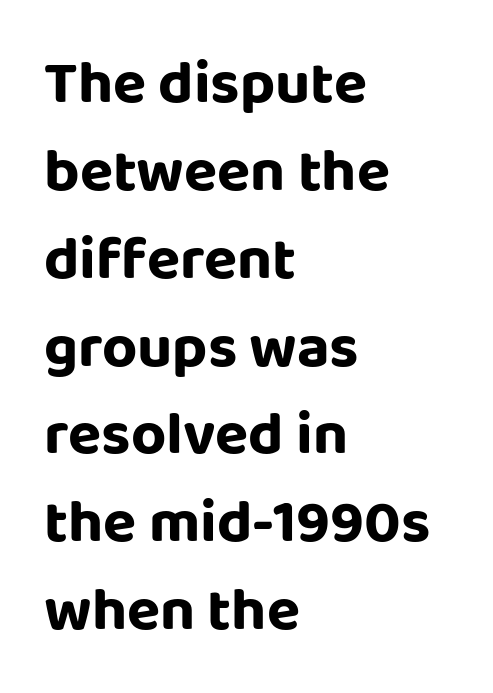
Normally led — the rows are evenly, conventionally spaced. The passage shown is typed in a proportional face where columns would drift. Italic: no, the glyphs are upright roman. The area under the type is left untouched. Note: no serifs on the glyphs.
